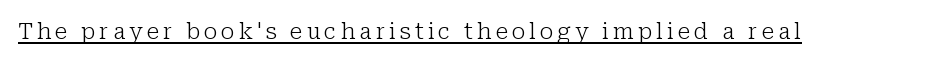
{"italic": "no", "bold": "no", "underline": "yes", "glyph_px": 22}
